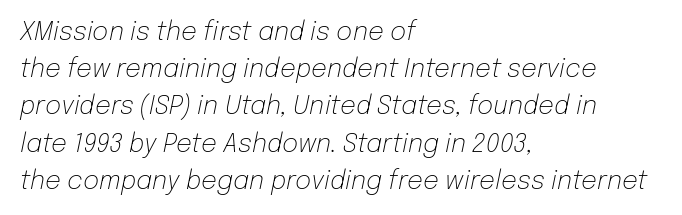
This is oblique type, the kind used for emphasis or titles. The paragraph shown leans on its left margin. Stems here are at most as thick as an everyday book face. Does the leading feel generous? No, just average. Rule under the text: the space is simply empty.
